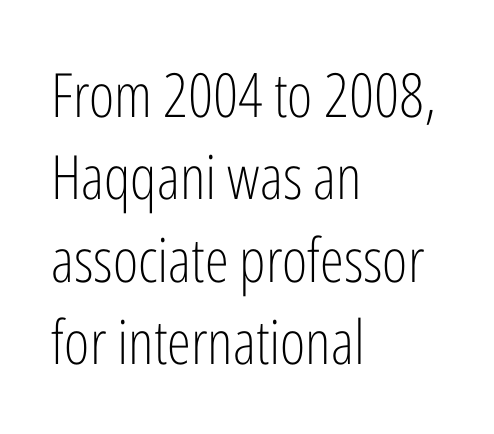
Q: Is the text bold? A: No.
Q: Is the text italic (slanted)? A: No, it is upright.
Q: Is the typeface a serif or a sans-serif typeface? A: Sans-serif.
Q: Is the text underlined? A: No.
Q: How is the paragraph aligned? A: Left-aligned.
Q: Is the spacing between letters normal or unusually wide? A: Normal.
Q: Is the spacing between lines tight, normal or loose? A: Normal.
Q: Width (condensed, normal, or wide)? A: Condensed.
Q: Stroke contrast? A: Low.
Q: x-height? A: Medium.
Q: Monospaced? A: No.
